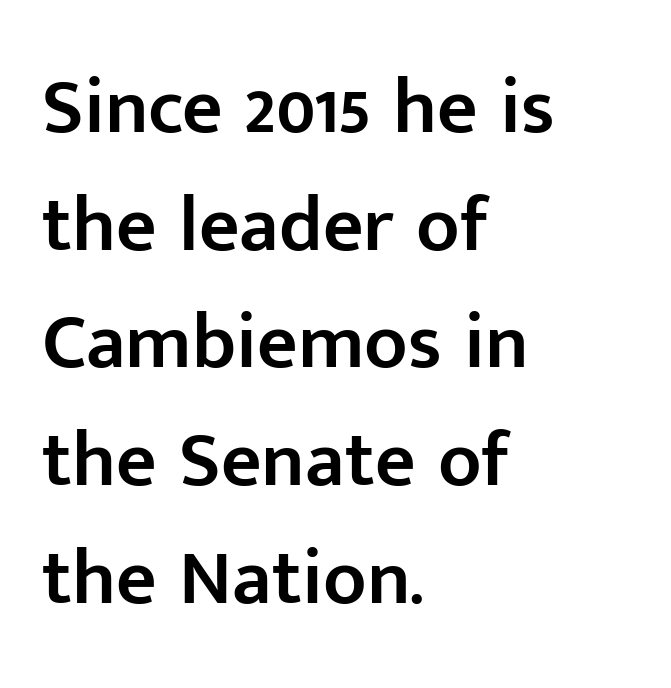
Look at the stroke-to-counter ratio: somewhat heavy, a semibold. These lines sit exactly where default settings would place them. The specimen omits any rule beneath the text block's lines. Nope, no serifs anywhere on these letters.
